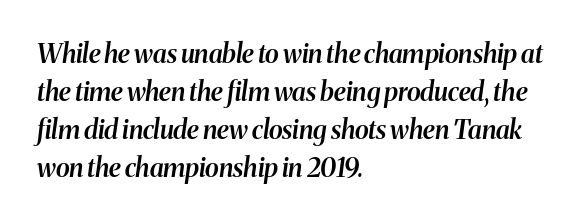
The image shows 26 px text type, italic (leaning right); set left-aligned, normal line spacing (1.46x), normal letter spacing, not underlined.
